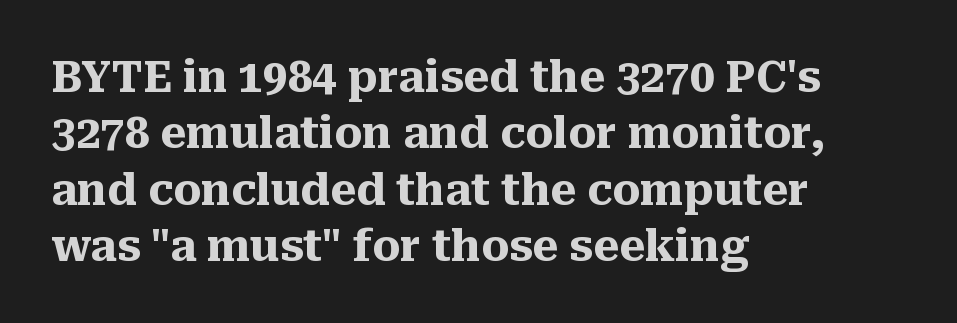
Q: Is the text bold? A: Yes.
Q: Is the text italic (slanted)? A: No, it is upright.
Q: Is the typeface a serif or a sans-serif typeface? A: Serif.
Q: Is the text underlined? A: No.
Q: How is the paragraph aligned? A: Left-aligned.
Q: Is the spacing between letters normal or unusually wide? A: Normal.
Q: Is the spacing between lines tight, normal or loose? A: Normal.
Q: Width (condensed, normal, or wide)? A: Normal.
Q: Stroke contrast? A: Medium.
Q: x-height? A: Medium.
Q: Monospaced? A: No.
